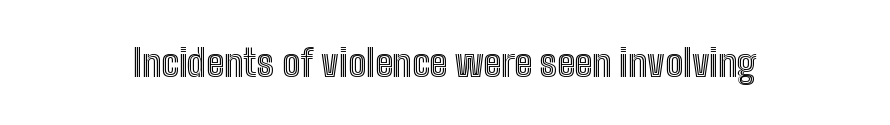
Proportional: the letters do not fall into vertical columns. The font's upright variant was chosen for this text. Rule under the text: the space is simply empty. Nothing unusual about the tracking: characters are spaced as the font intends.
